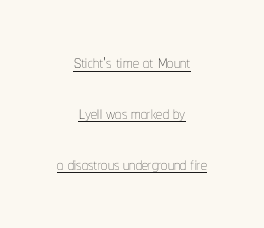
The strokes are not fattened; the text isn't bold. Between one letter and the next there's only the usual sliver of space. Italic: no, the glyphs are upright roman. Beneath each row of characters lies a ruled line. Regarding leading, the lines here are spaced well apart. Which margin do the lines hug? Neither — every line sits in the middle.
